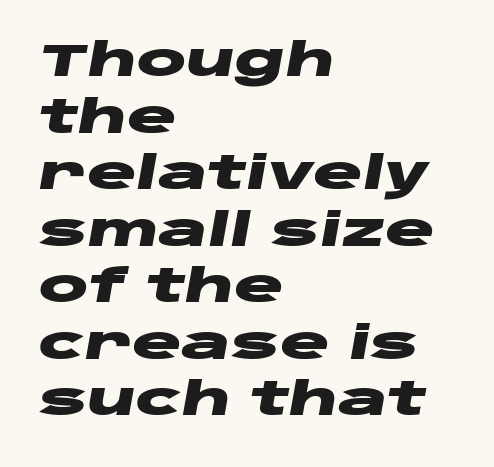
The image shows 46 px heavy, wide type, italic (leaning right); set left-aligned, line spacing 1.23x, normal letter spacing, not underlined; low stroke contrast and a large x-height.
